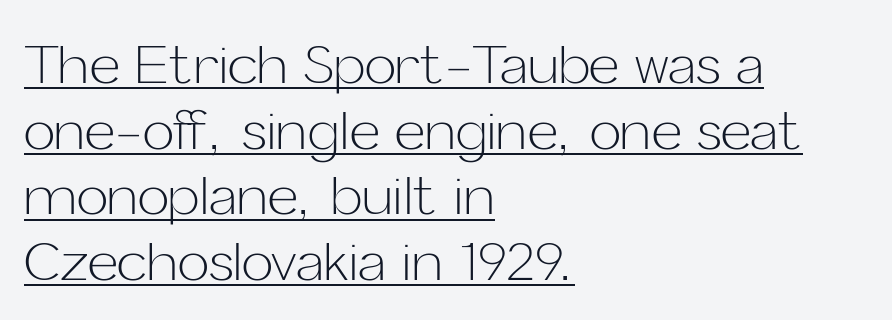
The image shows 53 px light sans-serif type, upright; set left-aligned, line spacing 1.24x, normal letter spacing, underlined; low stroke contrast and a medium x-height.
